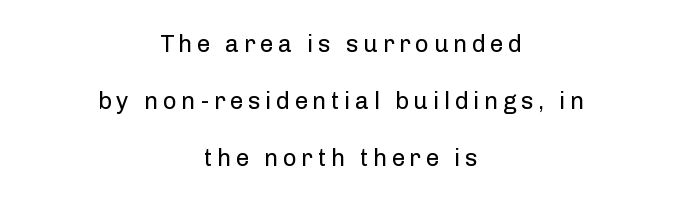
Q: Is the text bold? A: No.
Q: Is the text italic (slanted)? A: No, it is upright.
Q: Is the text underlined? A: No.
Q: How is the paragraph aligned? A: Centered.
Q: Is the spacing between lines tight, normal or loose? A: Loose.
